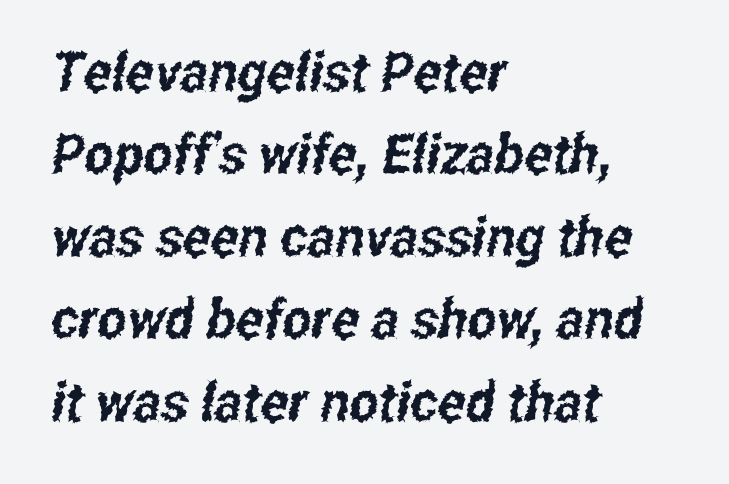
The image shows 55 px condensed sans-serif type; set left-aligned, normal line spacing (1.5x), normal letter spacing, not underlined; low stroke contrast and a medium x-height.
